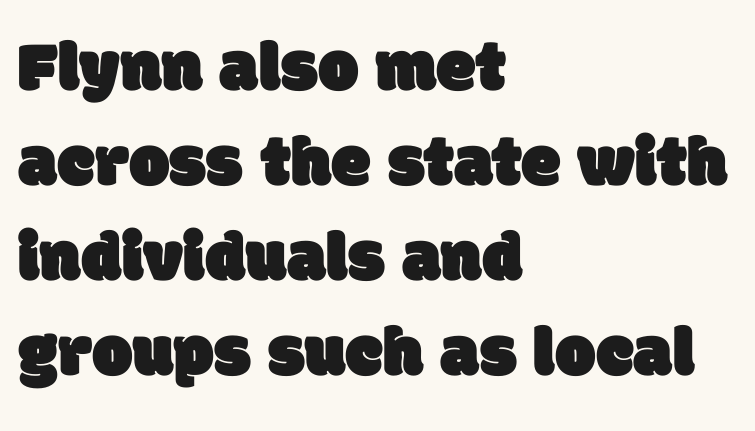
The image shows 72 px sans-serif type; set left-aligned, normal line spacing (1.32x), normal letter spacing, not underlined; low stroke contrast and a large x-height.
